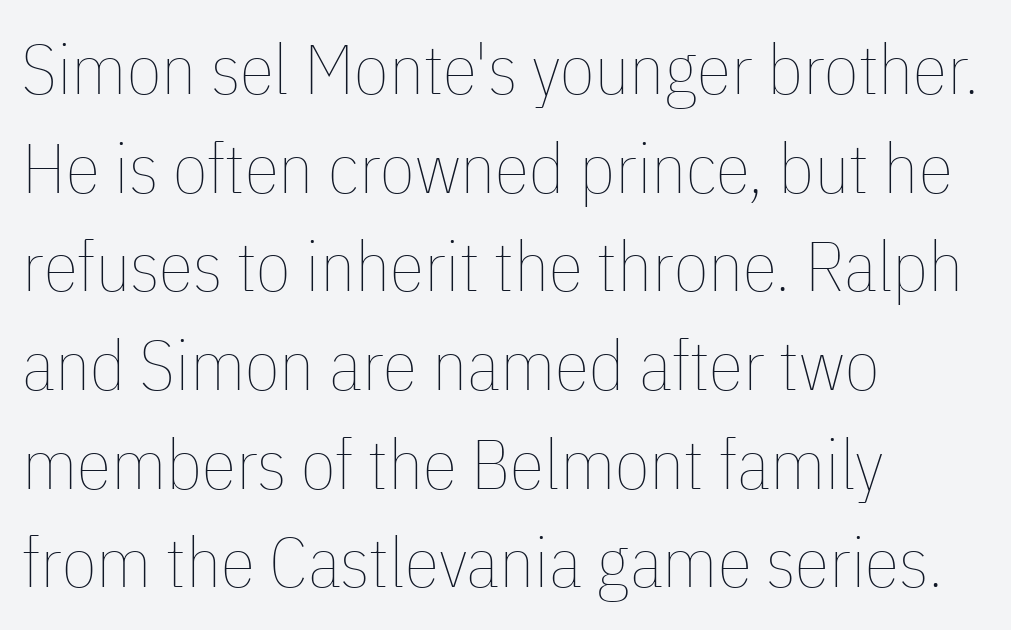
Q: Is the text bold? A: No.
Q: Is the text italic (slanted)? A: No, it is upright.
Q: Is the text underlined? A: No.
Q: How is the paragraph aligned? A: Left-aligned.
Q: Is the spacing between letters normal or unusually wide? A: Normal.
Q: Is the spacing between lines tight, normal or loose? A: Normal.
Q: Width (condensed, normal, or wide)? A: Condensed.
Q: Stroke contrast? A: Low.
Q: x-height? A: Medium.
Q: Monospaced? A: No.
